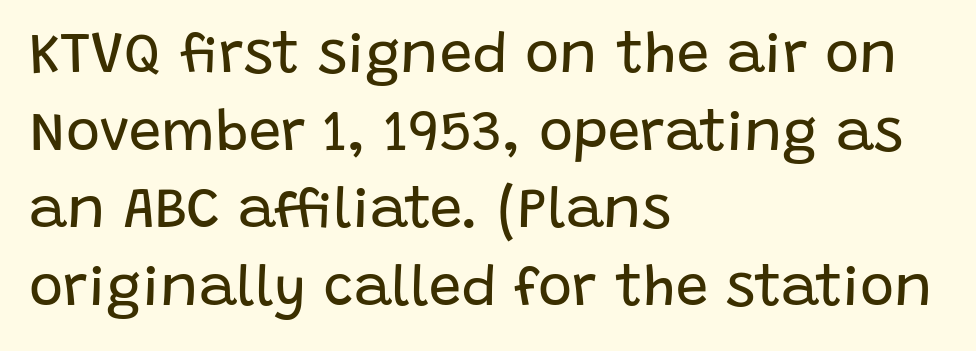
Q: Is the text bold? A: No.
Q: Is the text italic (slanted)? A: No, it is upright.
Q: Is the typeface a serif or a sans-serif typeface? A: Sans-serif.
Q: Is the text underlined? A: No.
Q: How is the paragraph aligned? A: Left-aligned.
Q: Is the spacing between letters normal or unusually wide? A: Normal.
Q: Is the spacing between lines tight, normal or loose? A: Normal.
Q: Width (condensed, normal, or wide)? A: Normal.
Q: Stroke contrast? A: Low.
Q: x-height? A: Large.
Q: Monospaced? A: No.
